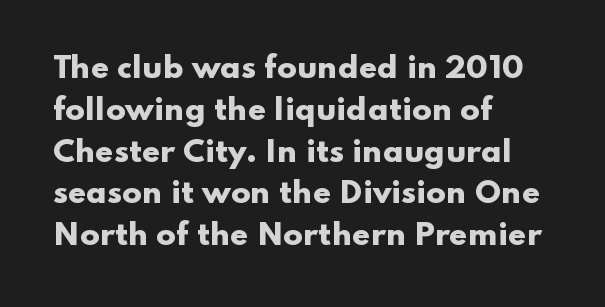
{"serif": "no", "italic": "no", "bold": "yes", "weight": "heavy", "width": "wide", "stroke_contrast": "low", "x_height": "small", "monospaced": "no", "underline": "no", "align": "left", "line_spacing": "normal", "line_spacing_ratio": 1.44, "letter_spacing": "normal", "letter_spacing_em": 0.0, "glyph_px": 29}
